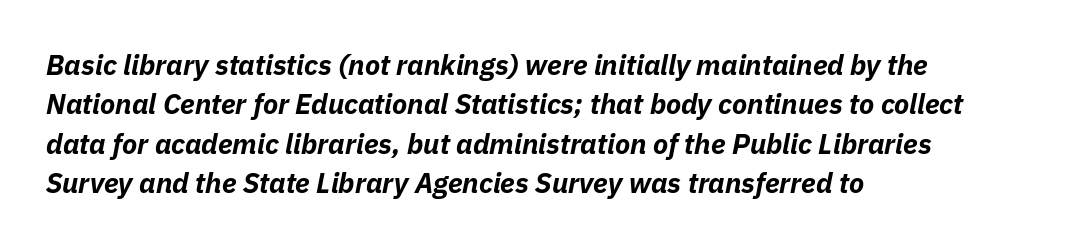
Q: Is the text bold? A: Yes.
Q: Is the text italic (slanted)? A: Yes, it leans right by about 11 degrees.
Q: Is the text underlined? A: No.
Q: How is the paragraph aligned? A: Left-aligned.
Q: Is the spacing between letters normal or unusually wide? A: Normal.
Q: Is the spacing between lines tight, normal or loose? A: Normal.
Q: Width (condensed, normal, or wide)? A: Normal.
Q: Stroke contrast? A: Low.
Q: x-height? A: Medium.
Q: Monospaced? A: No.
